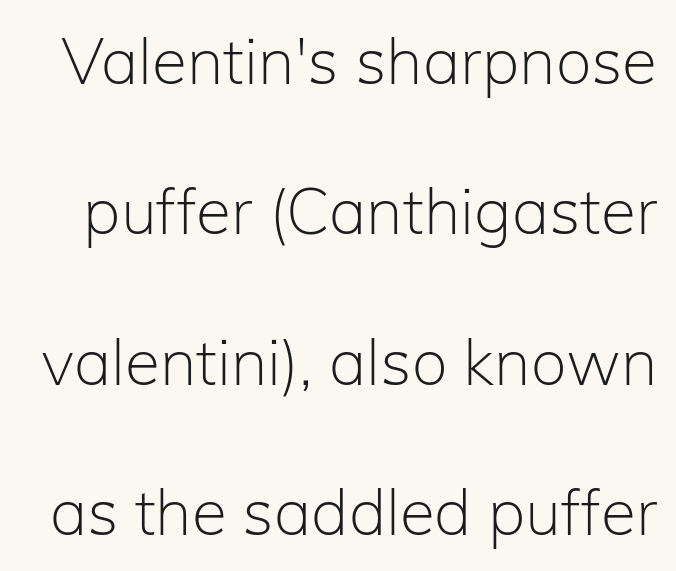
The image shows 64 px light sans-serif type, upright; set loose line spacing (2.35x), normal letter spacing, not underlined; low stroke contrast and a medium x-height.
